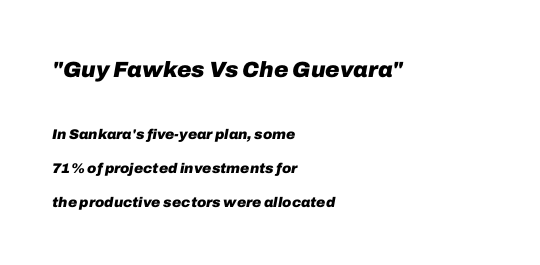
{"italic": "yes", "lean": "right", "slant_degrees": 10, "bold": "yes", "underline": "no", "align": "left", "line_spacing": "loose", "line_spacing_ratio": 2.42, "letter_spacing": "normal", "letter_spacing_em": 0.0, "larger_block": "first", "size_ratio": 1.57, "glyph_px": 22}
